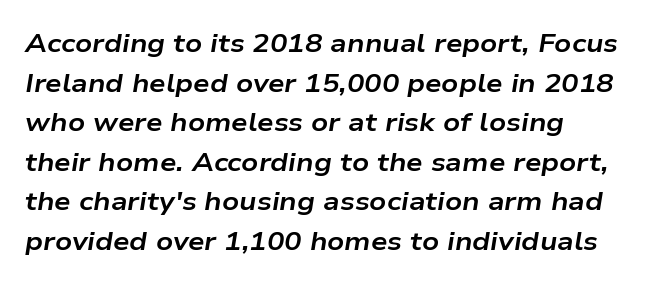
{"italic": "yes", "lean": "right", "slant_degrees": 9, "bold": "yes", "underline": "no", "align": "left", "line_spacing": "normal", "line_spacing_ratio": 1.52, "letter_spacing": "normal", "letter_spacing_em": 0.0, "glyph_px": 26}
